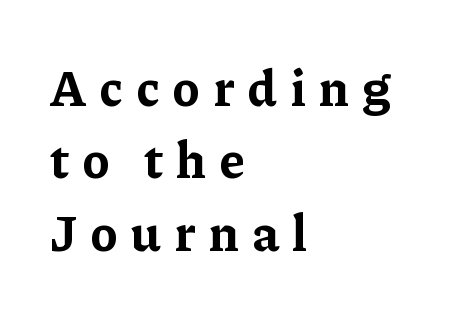
The image shows 50 px bold serif type, upright; set left-aligned, normal line spacing (1.45x), unusually wide letter spacing (+0.26 em), not underlined; low stroke contrast and a medium x-height.
